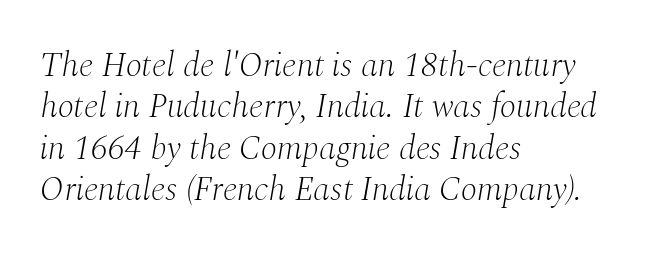
The image shows 34 px light serif type, italic (leaning right); set left-aligned, line spacing 1.22x, normal letter spacing, not underlined; medium stroke contrast and a medium x-height.
